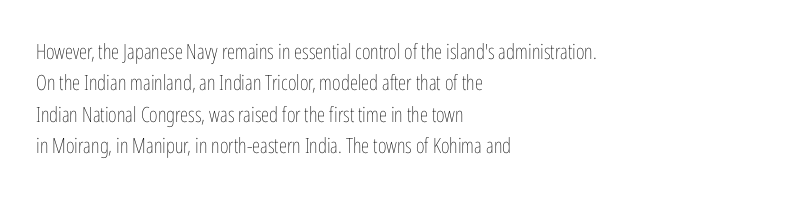
Each row of text sits above clean, open space. Italic? Not at all — the glyphs are vertical. Typeset ragged right — the left edge is the straight one. Each word holds together tightly as a unit, with standard inter-letter gaps. Interline gaps are of average width in this sample.
